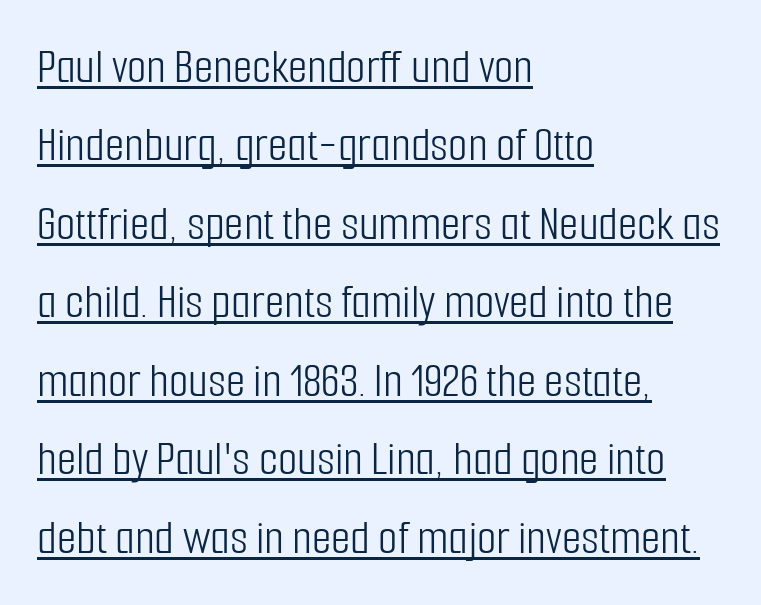
The image shows 50 px light, condensed sans-serif type, upright; set left-aligned, normal line spacing (1.57x), normal letter spacing, underlined; low stroke contrast and a medium x-height.
